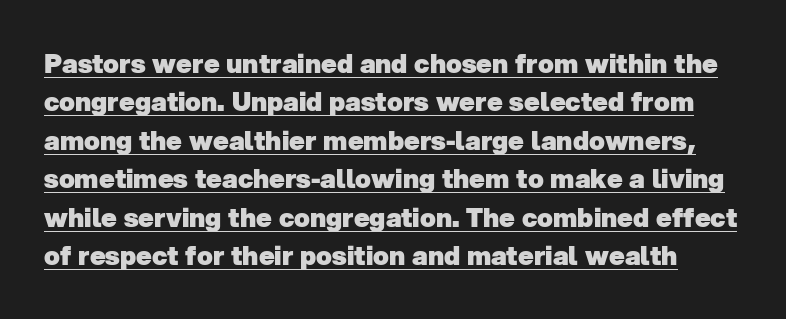
Compared with an ordinary text face, these strokes are far heavier — a full bold. You could call the tracking neutral — neither tight nor loose. Baseline-to-baseline distance is the conventional proportion of letter height. Descenders here cross a horizontal rule under the line.
